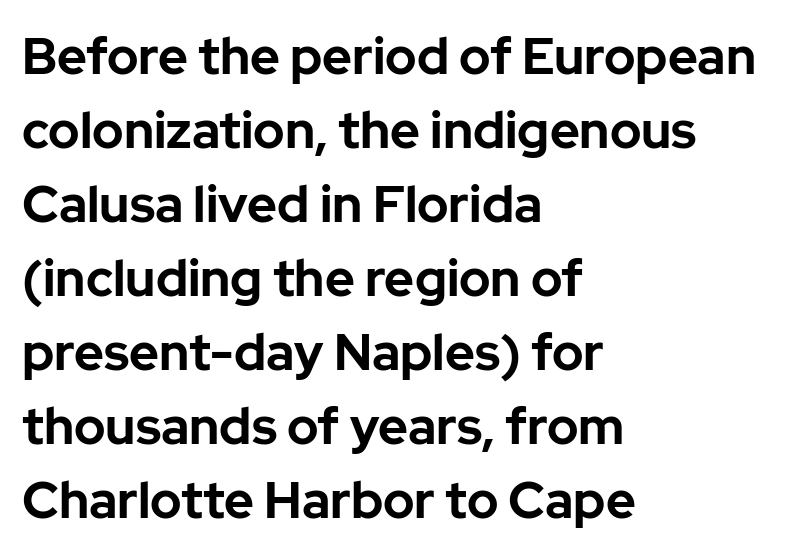
If you drew a line through each stem, it would be perfectly vertical. The baseline area is clear. Short note: letters normally spaced. Summary of weight: heavy, a full bold. The rag falls on the right side of this text block.
